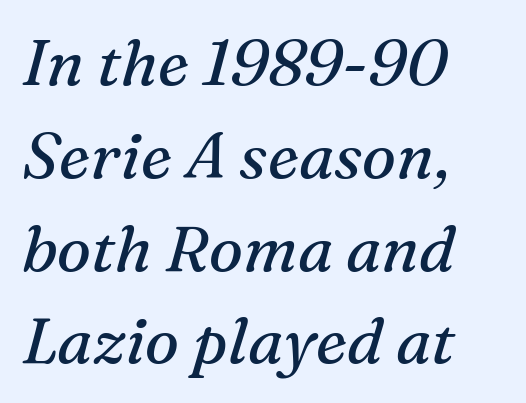
Q: Is the text bold? A: No.
Q: Is the text italic (slanted)? A: Yes, it leans right by about 16 degrees.
Q: Is the typeface a serif or a sans-serif typeface? A: Serif.
Q: Is the text underlined? A: No.
Q: How is the paragraph aligned? A: Left-aligned.
Q: Is the spacing between letters normal or unusually wide? A: Normal.
Q: Is the spacing between lines tight, normal or loose? A: Normal.
Q: Width (condensed, normal, or wide)? A: Normal.
Q: Stroke contrast? A: Medium.
Q: x-height? A: Medium.
Q: Monospaced? A: No.
